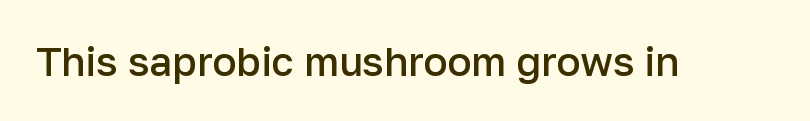
The rendering uses natural spacing where letterforms have individual widths. The area under the type is left untouched. Does the type have serifs? No, each stem ends abruptly. The specimen reads as upright at a glance. A somewhat darkened texture: the type is semibold rather than bold. You could call the tracking neutral — neither tight nor loose.
